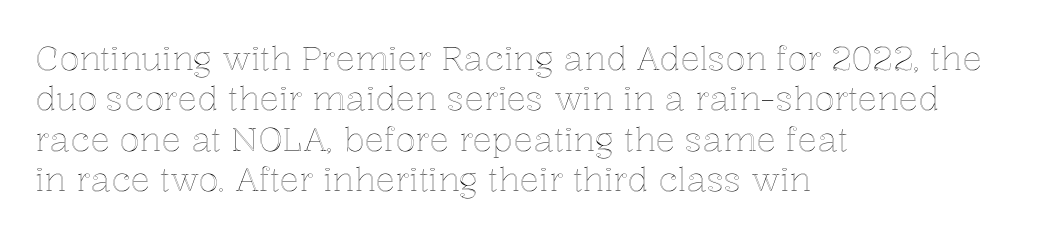
The image shows 33 px text type, upright; set left-aligned, line spacing 1.22x, normal letter spacing, not underlined; a medium x-height.
